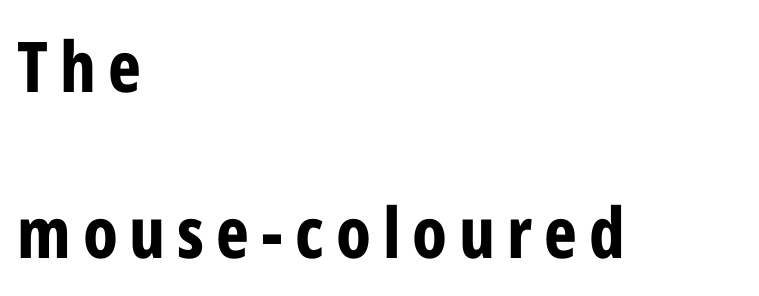
{"serif": "no", "italic": "no", "bold": "yes", "weight": "bold", "width": "condensed", "stroke_contrast": "low", "x_height": "medium", "monospaced": "no", "underline": "no", "align": "left", "line_spacing": "loose", "line_spacing_ratio": 2.37, "glyph_px": 70}
